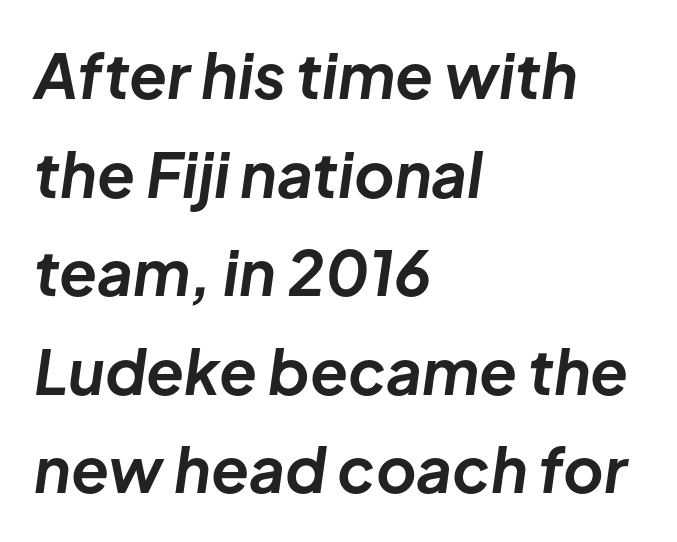
The image shows 62 px bold type, italic (leaning right); set left-aligned, normal line spacing (1.59x), normal letter spacing, not underlined; low stroke contrast and a medium x-height.
